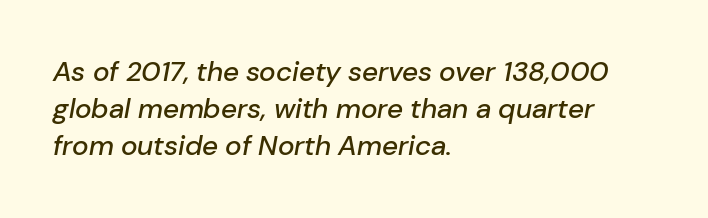
The passage shown is typed in a proportional face where columns would drift. Layout note: lines flush left. This rendering leaves character spacing at its baseline value. The lines sit at an ordinary, default distance from one another.
